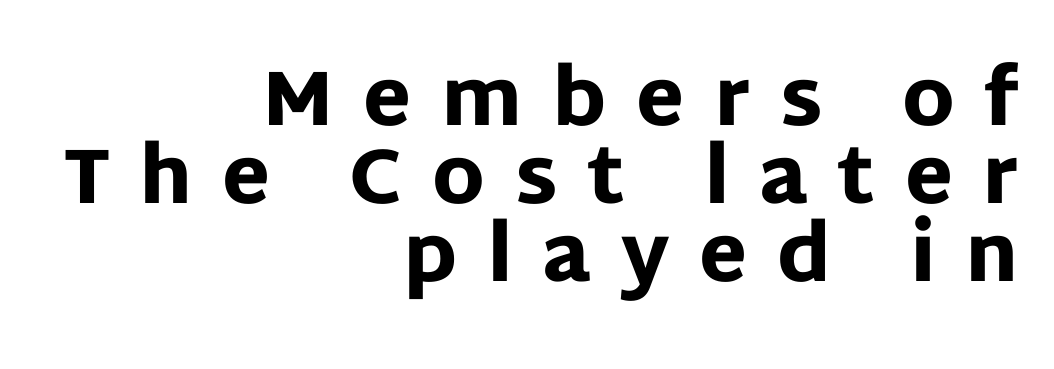
The image shows 78 px heavy sans-serif type, upright; set right-aligned, tight line spacing (1.0x), unusually wide letter spacing (+0.38 em), not underlined; low stroke contrast and a large x-height.
